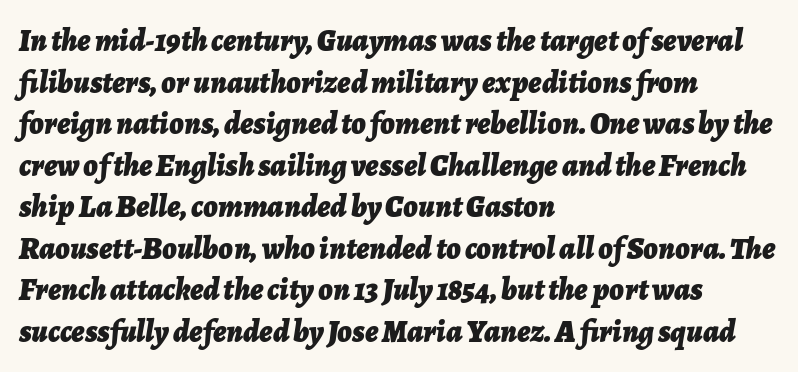
Q: Is the text bold? A: Yes.
Q: Is the text italic (slanted)? A: Yes, it leans right by about 7 degrees.
Q: Is the text underlined? A: No.
Q: How is the paragraph aligned? A: Left-aligned.
Q: Is the spacing between letters normal or unusually wide? A: Normal.
Q: Is the spacing between lines tight, normal or loose? A: Normal.
Q: Width (condensed, normal, or wide)? A: Normal.
Q: Stroke contrast? A: Low.
Q: x-height? A: Medium.
Q: Monospaced? A: No.
